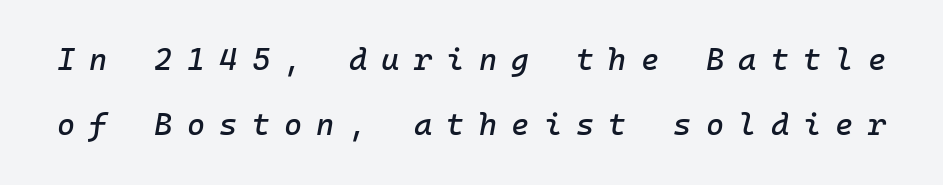
{"italic": "yes", "lean": "right", "slant_degrees": 10, "width": "normal", "stroke_contrast": "low", "x_height": "medium", "monospaced": "yes", "underline": "no", "line_spacing": "loose", "line_spacing_ratio": 2.11, "letter_spacing": "wide", "letter_spacing_em": 0.46, "glyph_px": 31}
